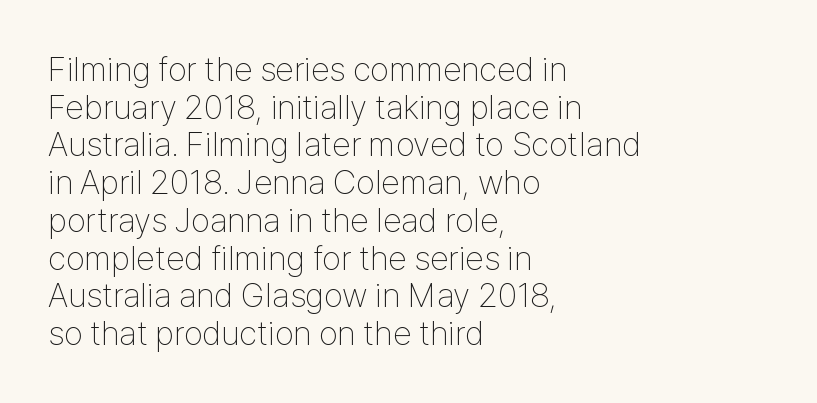
The image shows 34 px thin, condensed sans-serif type, upright; set left-aligned, tight line spacing (1.11x), normal letter spacing, not underlined; low stroke contrast and a medium x-height.
